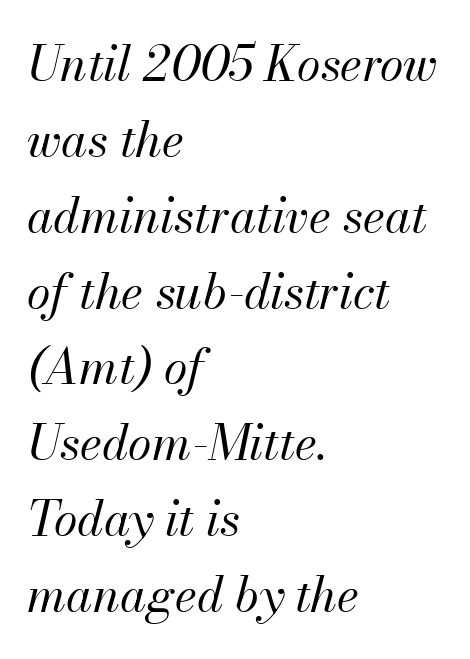
Q: Is the text bold? A: No.
Q: Is the text italic (slanted)? A: Yes, it leans right by about 13 degrees.
Q: Is the text underlined? A: No.
Q: How is the paragraph aligned? A: Left-aligned.
Q: Is the spacing between letters normal or unusually wide? A: Normal.
Q: Is the spacing between lines tight, normal or loose? A: Normal.
Q: Width (condensed, normal, or wide)? A: Normal.
Q: Stroke contrast? A: Medium.
Q: x-height? A: Small.
Q: Monospaced? A: No.
